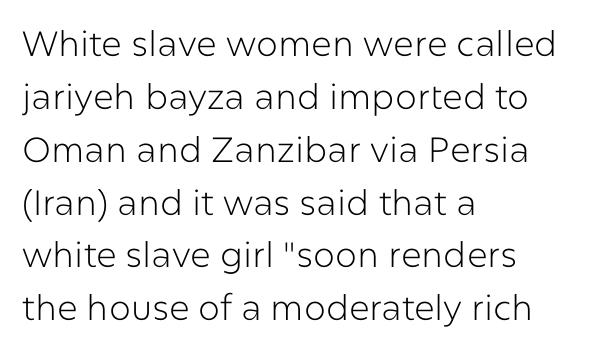
{"serif": "no", "italic": "no", "bold": "no", "weight": "light", "width": "normal", "stroke_contrast": "low", "x_height": "medium", "monospaced": "no", "underline": "no", "align": "left", "line_spacing": "normal", "line_spacing_ratio": 1.51, "letter_spacing": "normal", "letter_spacing_em": 0.0, "glyph_px": 35}
